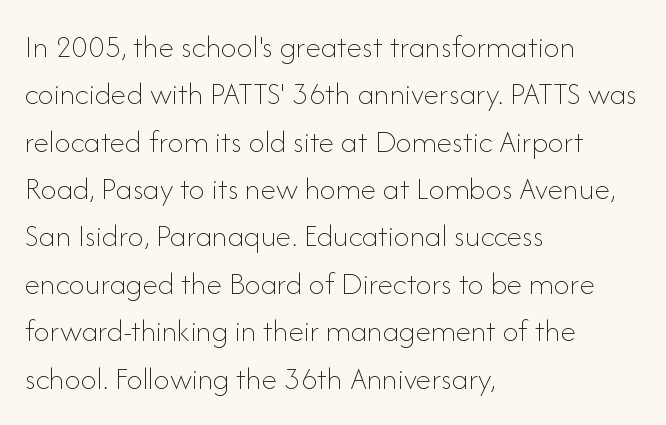
The image shows 32 px thin type, upright; set left-aligned, normal line spacing (1.48x), normal letter spacing, not underlined; low stroke contrast and a small x-height.
